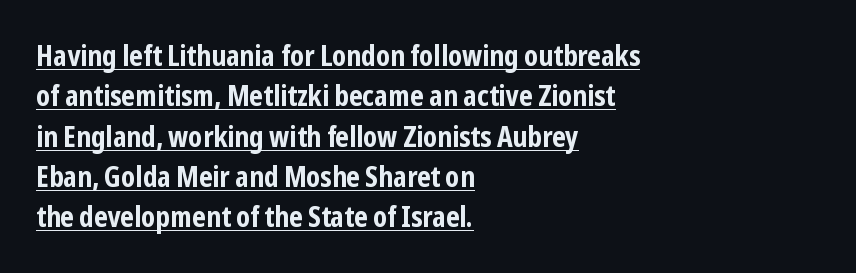
{"serif": "no", "italic": "no", "bold": "yes", "weight": "bold", "width": "condensed", "stroke_contrast": "low", "x_height": "medium", "monospaced": "no", "underline": "yes", "align": "left", "line_spacing": "normal", "line_spacing_ratio": 1.44, "letter_spacing": "normal", "letter_spacing_em": 0.0, "glyph_px": 28}
